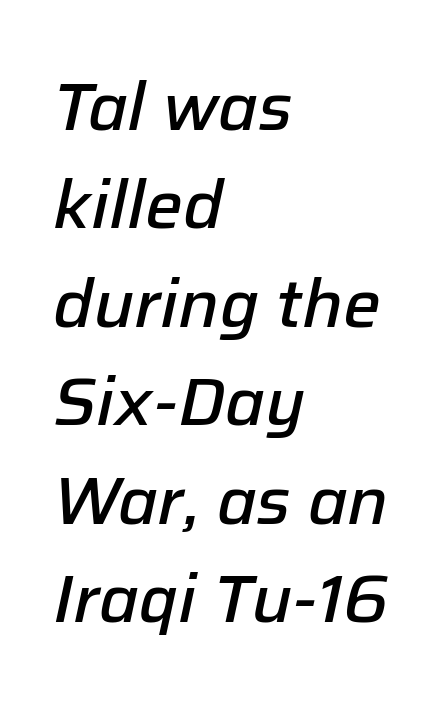
Q: Is the text bold? A: Semi-bold.
Q: Is the text italic (slanted)? A: Yes, it leans right by about 12 degrees.
Q: Is the text underlined? A: No.
Q: How is the paragraph aligned? A: Left-aligned.
Q: Is the spacing between letters normal or unusually wide? A: Normal.
Q: Is the spacing between lines tight, normal or loose? A: Normal.
Q: Width (condensed, normal, or wide)? A: Normal.
Q: Stroke contrast? A: Low.
Q: x-height? A: Medium.
Q: Monospaced? A: No.
